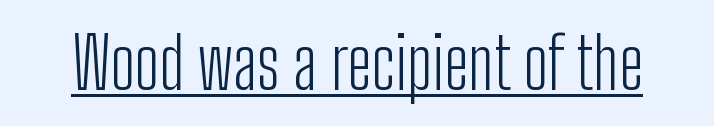
{"serif": "no", "italic": "no", "bold": "no", "weight": "light", "width": "condensed", "stroke_contrast": "low", "x_height": "medium", "monospaced": "no", "underline": "yes", "letter_spacing": "normal", "letter_spacing_em": 0.0, "glyph_px": 70}
